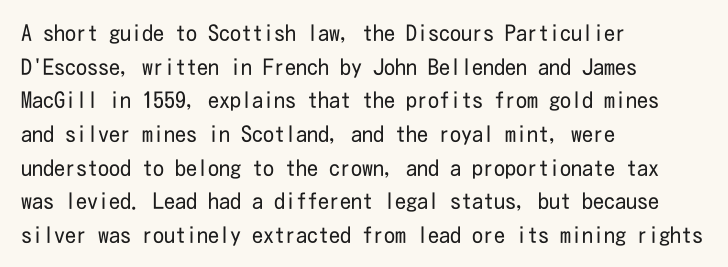
Unbolded letterforms with no extra heft. The letterforms sit shoulder to shoulder at normal distance. Line spacing here is normal. Glance below the letters and you will spot only blank space. Visually the block forms a straight wall on the left and a jagged coastline on the right.
